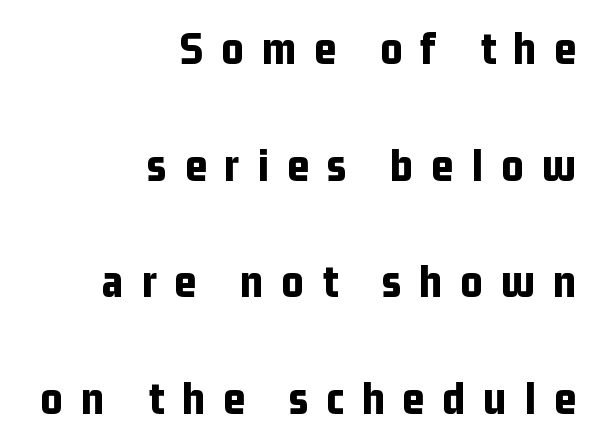
The image shows 48 px bold, condensed sans-serif type, upright; set right-aligned, loose line spacing (2.43x), unusually wide letter spacing (+0.37 em), not underlined; low stroke contrast and a medium x-height.
